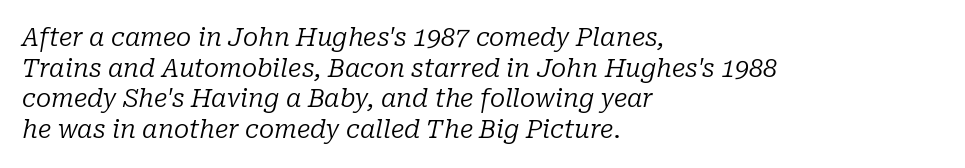
The image shows 25 px text type, italic (leaning right); set left-aligned, line spacing 1.23x, normal letter spacing, not underlined.
